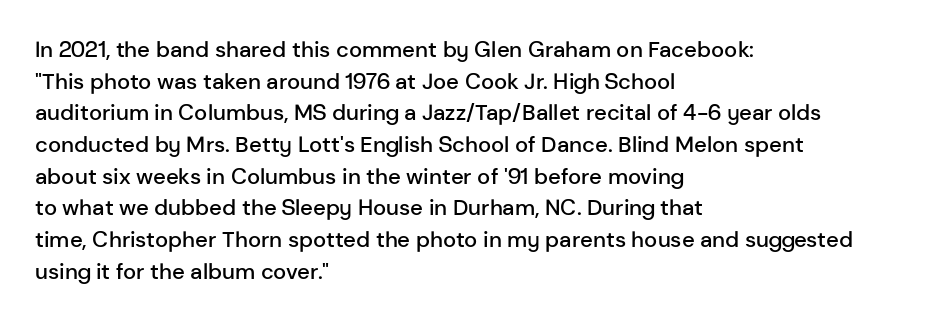
The passage shown stacks its lines at a standard gap. Beneath every word, the page is bare. The compositor pushed each line to the left boundary. Tall strokes in this sample are plumb rather than angled.
